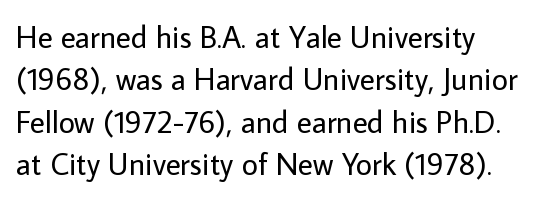
{"serif": "no", "italic": "no", "bold": "no", "weight": "regular", "width": "normal", "stroke_contrast": "low", "x_height": "medium", "monospaced": "no", "underline": "no", "align": "left", "line_spacing": "normal", "line_spacing_ratio": 1.37, "letter_spacing": "normal", "letter_spacing_em": 0.0, "glyph_px": 31}
